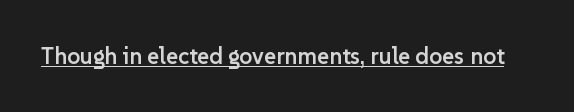
{"italic": "no", "bold": "semi", "underline": "yes", "letter_spacing": "normal", "letter_spacing_em": 0.0, "glyph_px": 23}
